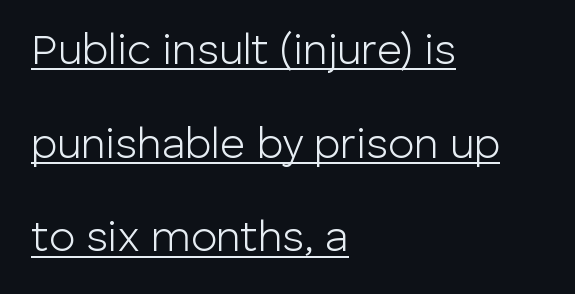
The image shows 43 px light sans-serif type, upright; set left-aligned, loose line spacing (2.18x), normal letter spacing, underlined; low stroke contrast and a medium x-height.
